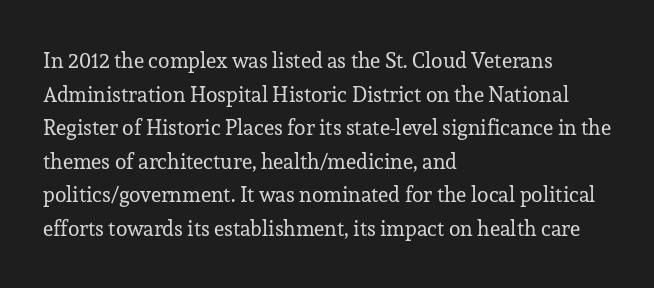
The font's upright variant was chosen for this text. Does the leading feel generous? No, just average. Letters rest on an invisible, unmarked baseline. Heft: none added — not bold. Typeset ragged right — the left edge is the straight one.
